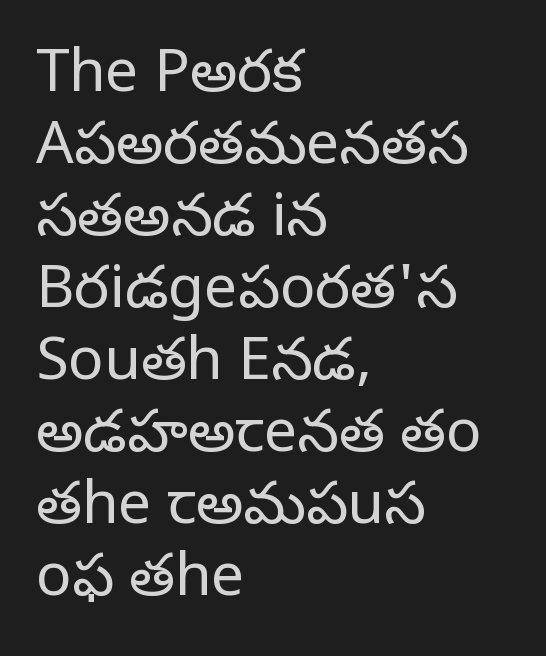
Decoration check: the copy has no underline. The axis of the letterforms is exactly vertical. The rendering shows small feet on the letterforms — a serif design. Looks like regular typesetting: each glyph gets only the width it needs. Horizontal alignment here is leftward, the default for most running prose. No heavy texture on the line: the type isn't bold.
